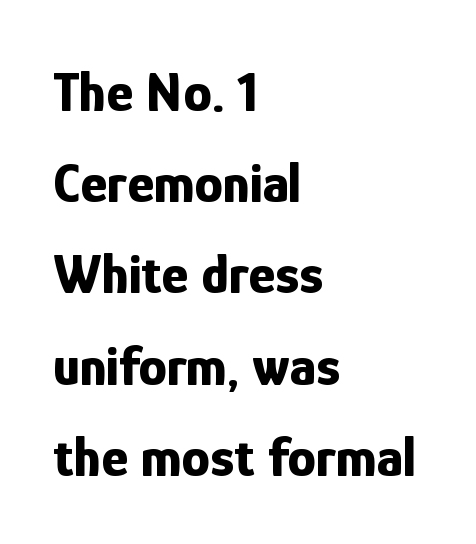
{"serif": "no", "italic": "no", "bold": "yes", "weight": "bold", "width": "condensed", "stroke_contrast": "low", "x_height": "medium", "monospaced": "no", "underline": "no", "align": "left", "line_spacing": "normal", "line_spacing_ratio": 1.6, "letter_spacing": "normal", "letter_spacing_em": 0.0, "glyph_px": 57}
